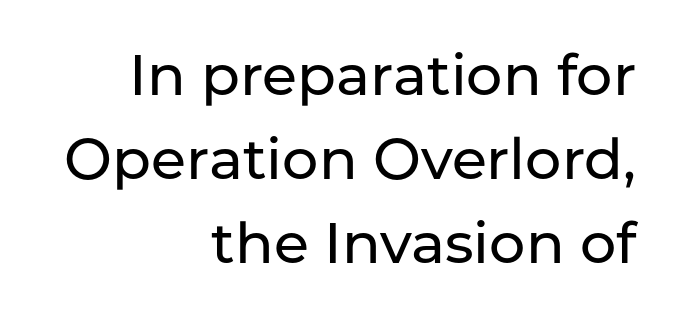
{"serif": "no", "italic": "no", "width": "normal", "stroke_contrast": "low", "x_height": "medium", "monospaced": "no", "underline": "no", "align": "right", "line_spacing": "normal", "line_spacing_ratio": 1.47, "letter_spacing": "normal", "letter_spacing_em": 0.0, "glyph_px": 57}
